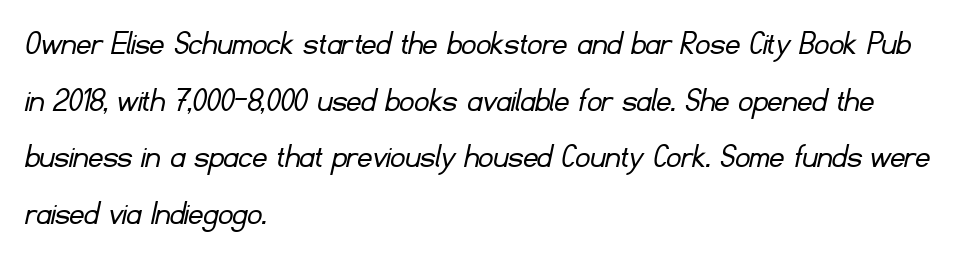
The image shows 36 px light sans-serif type; set left-aligned, normal line spacing (1.57x), normal letter spacing, not underlined; low stroke contrast and a small x-height.
